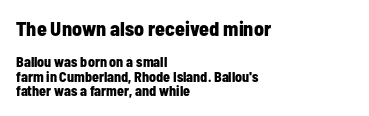
The image shows 20 px bold type, upright; set left-aligned, tight line spacing (1.05x), normal letter spacing, not underlined; the first (top) block is 1.43x larger.
